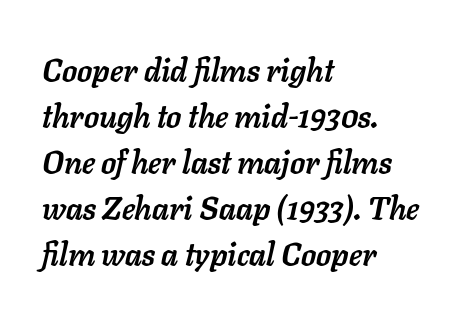
{"italic": "yes", "lean": "right", "slant_degrees": 11, "bold": "yes", "weight": "semibold", "width": "normal", "stroke_contrast": "low", "x_height": "medium", "monospaced": "no", "underline": "no", "align": "left", "line_spacing": "normal", "line_spacing_ratio": 1.48, "letter_spacing": "normal", "letter_spacing_em": 0.0, "glyph_px": 31}
